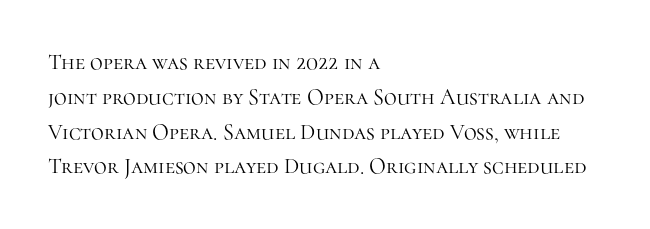
All the whitespace from short lines collects on the right. No extra tracking has been applied to these lines. Characters remain perfectly vertical along every line. The space beneath each line is pristine and unruled. Vertical stems look standard width or narrower in stroke.
